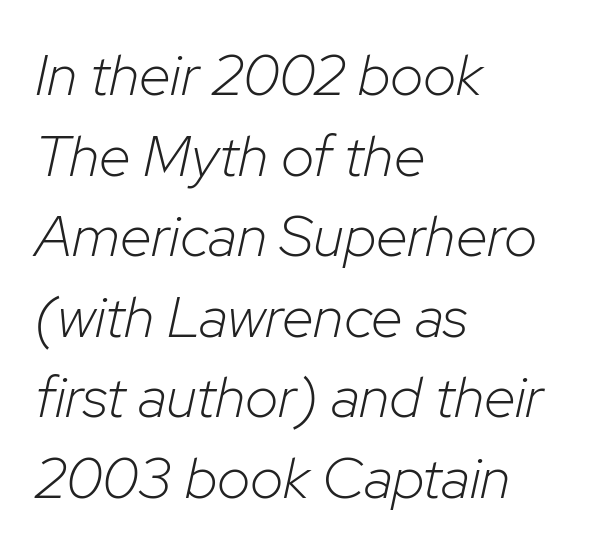
{"italic": "yes", "lean": "right", "slant_degrees": 12, "bold": "no", "weight": "light", "width": "normal", "stroke_contrast": "low", "x_height": "medium", "monospaced": "no", "underline": "no", "align": "left", "line_spacing": "normal", "line_spacing_ratio": 1.39, "letter_spacing": "normal", "letter_spacing_em": 0.0, "glyph_px": 58}
